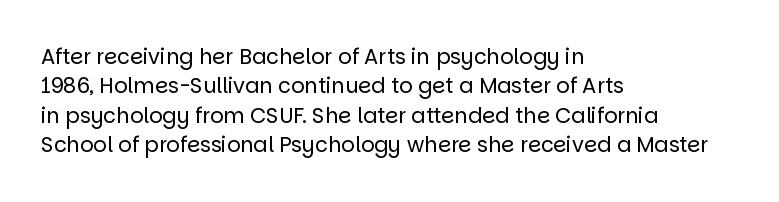
{"italic": "no", "bold": "no", "underline": "no", "align": "left", "line_spacing": "normal", "line_spacing_ratio": 1.4, "letter_spacing": "normal", "letter_spacing_em": 0.0, "glyph_px": 21}
